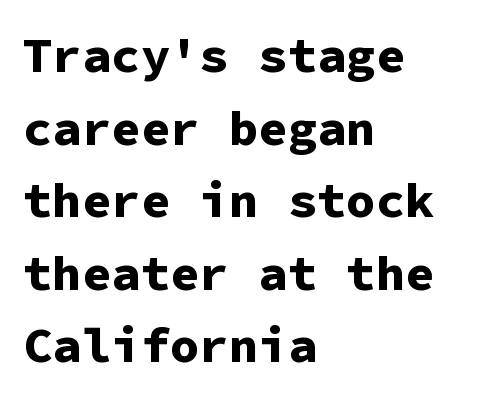
The image shows 49 px bold sans-serif type, upright, monospaced; set left-aligned, normal line spacing (1.48x), normal letter spacing, not underlined; low stroke contrast and a medium x-height.
